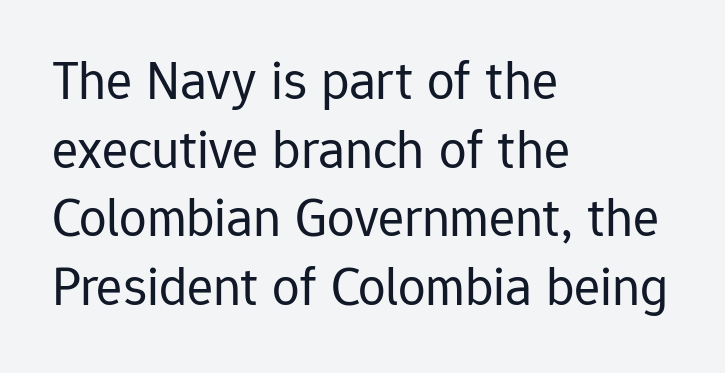
The image shows 55 px regular-weight sans-serif type, upright; set left-aligned, normal line spacing (1.25x), normal letter spacing, not underlined; low stroke contrast and a medium x-height.
